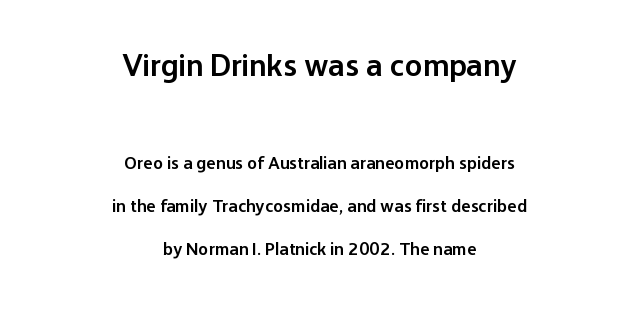
Q: Is the text bold? A: Semi-bold.
Q: Is the text italic (slanted)? A: No, it is upright.
Q: Is the typeface a serif or a sans-serif typeface? A: Sans-serif.
Q: Is the text underlined? A: No.
Q: How is the paragraph aligned? A: Centered.
Q: Is the spacing between letters normal or unusually wide? A: Normal.
Q: Is the spacing between lines tight, normal or loose? A: Loose.
Q: Which block of text is set in a larger size, the first (top) or the second (bottom)? A: The first (top) one.
Q: Width (condensed, normal, or wide)? A: Normal.
Q: Stroke contrast? A: Low.
Q: x-height? A: Medium.
Q: Monospaced? A: No.
